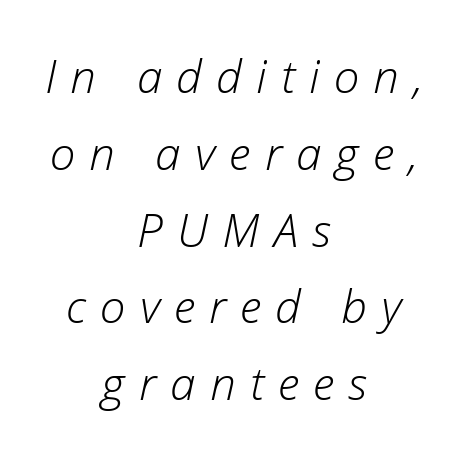
The image shows 46 px light type, italic (leaning right); set centered, normal line spacing (1.67x), unusually wide letter spacing (+0.31 em), not underlined; low stroke contrast and a medium x-height.
